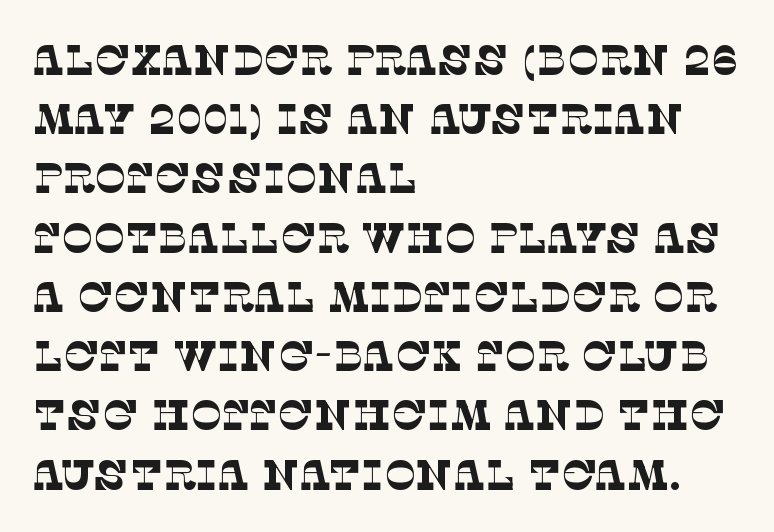
Q: Is the text bold? A: No.
Q: Is the typeface a serif or a sans-serif typeface? A: Serif.
Q: Is the text underlined? A: No.
Q: How is the paragraph aligned? A: Left-aligned.
Q: Is the spacing between letters normal or unusually wide? A: Normal.
Q: Is the spacing between lines tight, normal or loose? A: Normal.
Q: Width (condensed, normal, or wide)? A: Normal.
Q: Stroke contrast? A: Low.
Q: x-height? A: Large.
Q: Monospaced? A: No.
